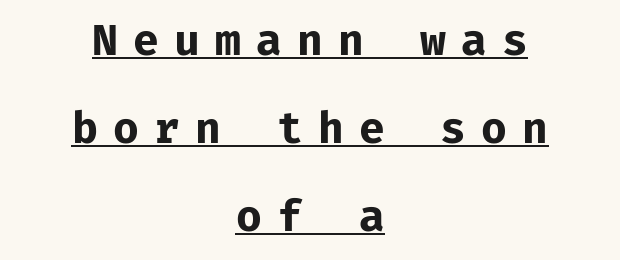
Baseline-to-baseline distance is far greater than the letter height. Quick note: underline on. To sum up the face: it is a sans, with no serifs. Notice how the stems are strictly vertical — no italics here.
